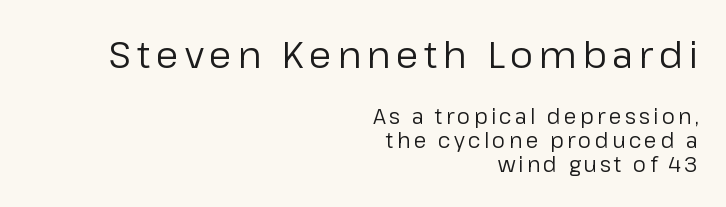
{"serif": "no", "italic": "no", "bold": "no", "weight": "regular", "width": "normal", "stroke_contrast": "low", "x_height": "medium", "monospaced": "no", "underline": "no", "align": "right", "line_spacing_ratio": 1.16, "larger_block": "first", "size_ratio": 1.76, "glyph_px": 37}
